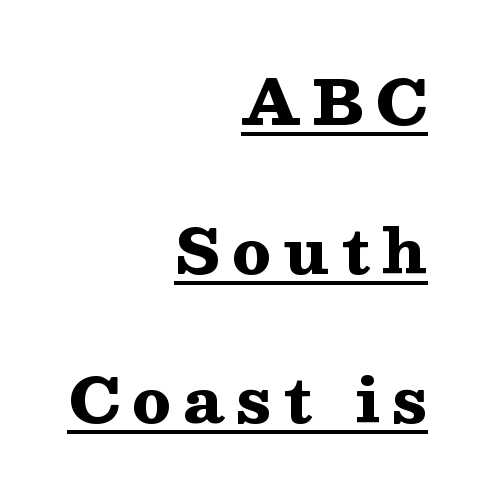
This is the regular roman posture of the typeface. This is serif lettering, the kind often seen in printed books. Looks like regular typesetting: each glyph gets only the width it needs. Each glyph is drawn with heavy, bold strokes. Check the space under the baseline: a stroke is drawn there. The line texture is sparse and dotted thanks to wide tracking.
